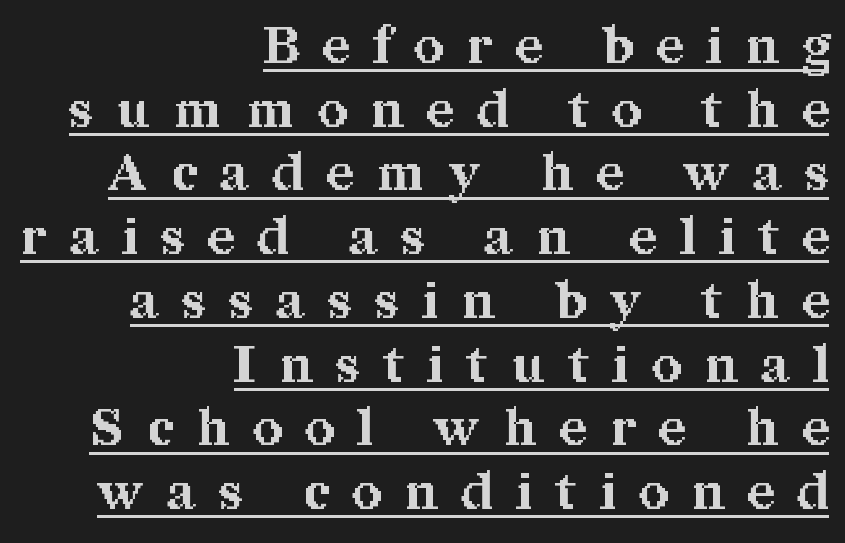
The image shows 51 px bold serif type, upright; set right-aligned, normal line spacing (1.25x), unusually wide letter spacing (+0.47 em), underlined; medium stroke contrast and a medium x-height.
